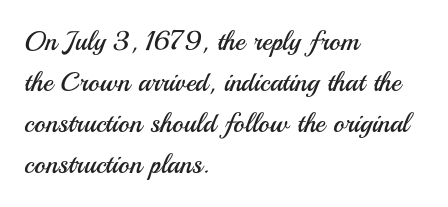
On a weight scale, this lands at 450 or below. The passage shown has conventional tracking throughout. A normal amount of white space separates one row of letters from the next. The rag falls on the right side of this text block.
